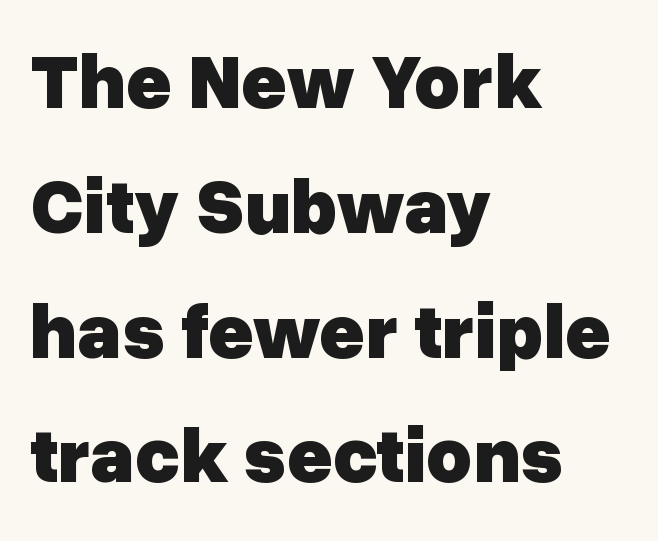
Q: Is the text bold? A: Yes.
Q: Is the text italic (slanted)? A: No, it is upright.
Q: Is the typeface a serif or a sans-serif typeface? A: Sans-serif.
Q: Is the text underlined? A: No.
Q: How is the paragraph aligned? A: Left-aligned.
Q: Is the spacing between letters normal or unusually wide? A: Normal.
Q: Is the spacing between lines tight, normal or loose? A: Normal.
Q: Width (condensed, normal, or wide)? A: Normal.
Q: Stroke contrast? A: Low.
Q: x-height? A: Medium.
Q: Monospaced? A: No.
